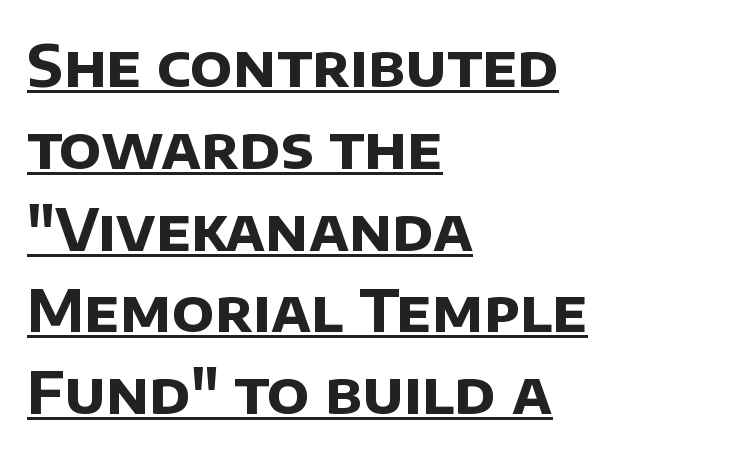
Q: Is the text bold? A: Yes.
Q: Is the typeface a serif or a sans-serif typeface? A: Sans-serif.
Q: Is the text underlined? A: Yes.
Q: How is the paragraph aligned? A: Left-aligned.
Q: Is the spacing between letters normal or unusually wide? A: Normal.
Q: Is the spacing between lines tight, normal or loose? A: Normal.
Q: Width (condensed, normal, or wide)? A: Normal.
Q: Stroke contrast? A: Low.
Q: x-height? A: Large.
Q: Monospaced? A: No.
